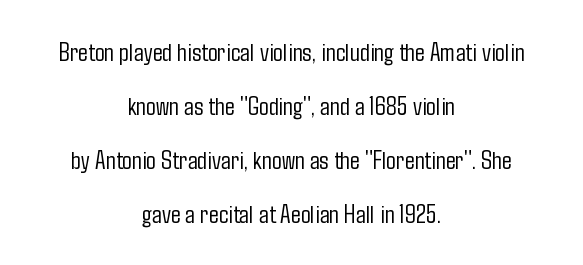
The image shows 26 px text type, upright; set centered, loose line spacing (2.08x), normal letter spacing, not underlined.
